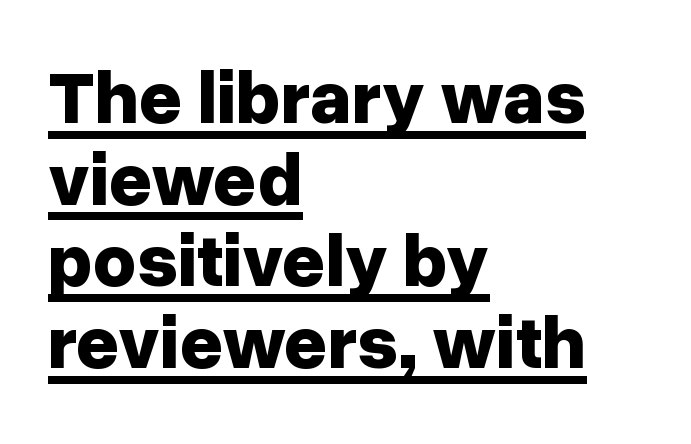
The image shows 75 px bold sans-serif type, upright; set left-aligned, tight line spacing (1.09x), normal letter spacing, underlined; low stroke contrast and a medium x-height.
